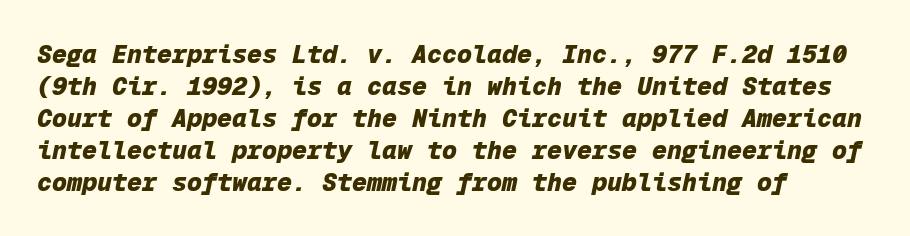
{"italic": "yes", "lean": "right", "slant_degrees": 12, "bold": "yes", "underline": "no", "align": "left", "line_spacing": "normal", "line_spacing_ratio": 1.28, "letter_spacing": "normal", "letter_spacing_em": 0.0, "glyph_px": 25}
